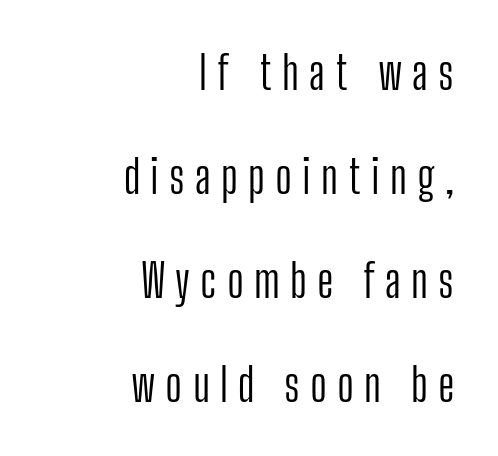
The image shows 46 px light, condensed sans-serif type, upright; set right-aligned, loose line spacing (2.26x), unusually wide letter spacing (+0.22 em), not underlined; low stroke contrast and a medium x-height.
